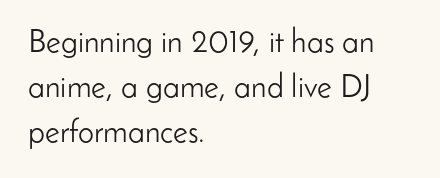
The image shows 32 px light sans-serif type, upright; set left-aligned, normal line spacing (1.4x), normal letter spacing, not underlined; low stroke contrast and a small x-height.
